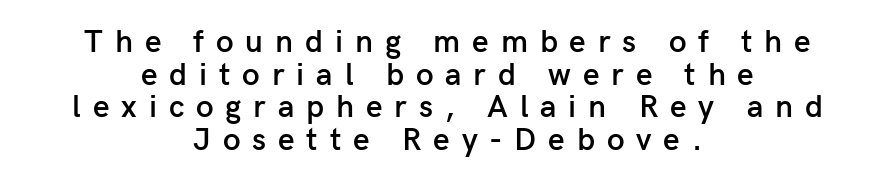
The image shows 32 px semibold sans-serif type, upright; set centered, tight line spacing (1.02x), unusually wide letter spacing (+0.37 em), not underlined; low stroke contrast and a medium x-height.
